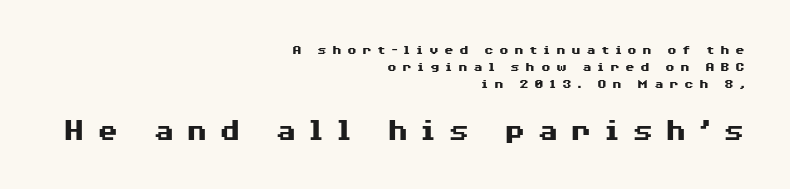
The image shows 31 px heavy, wide sans-serif type, upright; set right-aligned, line spacing 1.22x, unusually wide letter spacing (+0.38 em), not underlined; the second (bottom) block is 2.21x larger; medium stroke contrast and a medium x-height.
